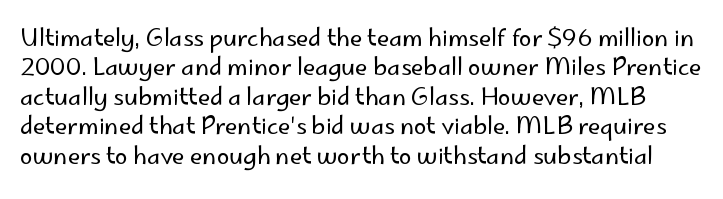
Check under the words: just untouched page. Is the type heavy? It reads as light-to-regular instead. The face used here is rendered with its standard letterfit. Normally led — the rows are evenly, conventionally spaced. Every character sits straight up, as roman type does.
